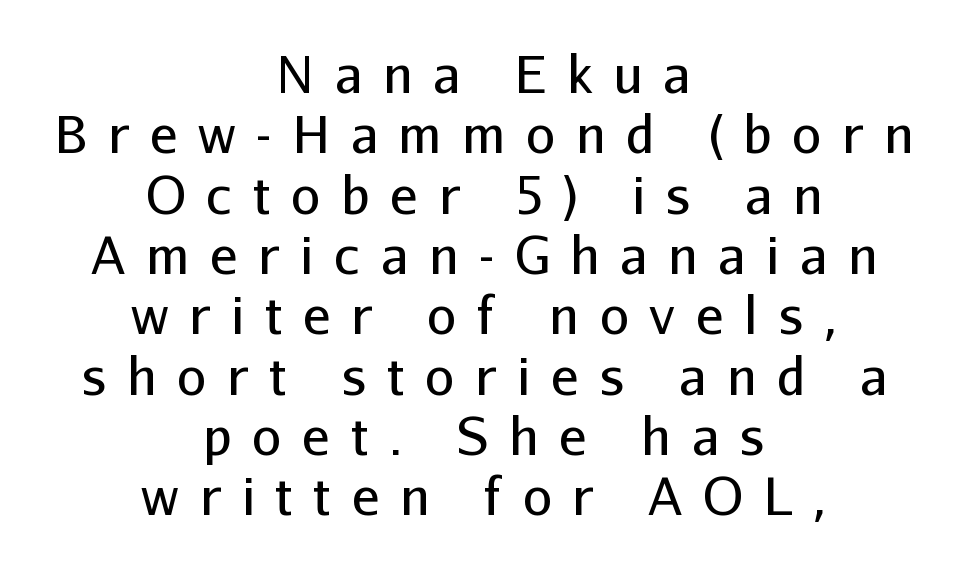
The image shows 52 px regular-weight sans-serif type, upright; set centered, line spacing 1.16x, unusually wide letter spacing (+0.4 em), not underlined; low stroke contrast and a medium x-height.
